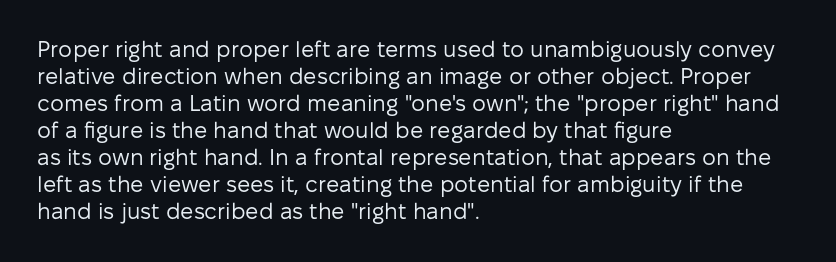
The image shows 22 px text type, upright; set left-aligned, line spacing 1.23x, normal letter spacing, not underlined.
